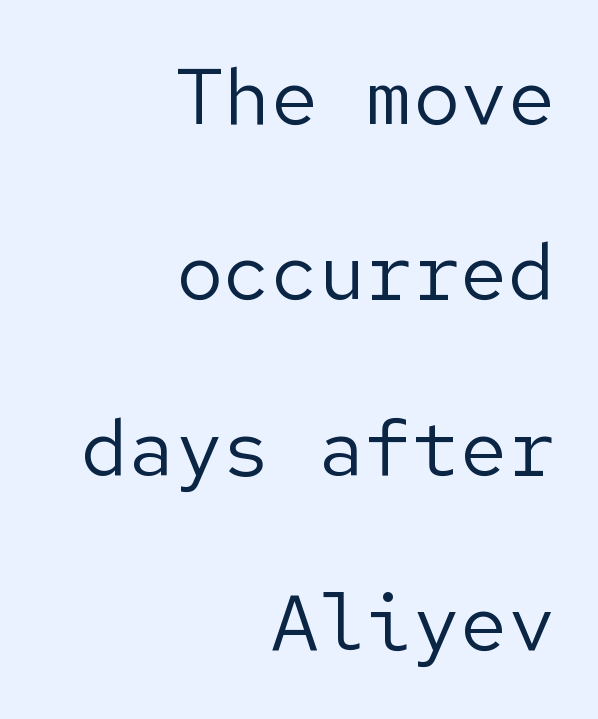
Is there any slant? The stems are plumb. Check where the strokes stop: nothing finishes them off — pure sans. The paragraph shown leans on its right margin. Is there much room between lines? Yes — plenty of vertical air separates them. Beneath every word, the page is bare. This sample uses plain, unmodified letter spacing.
